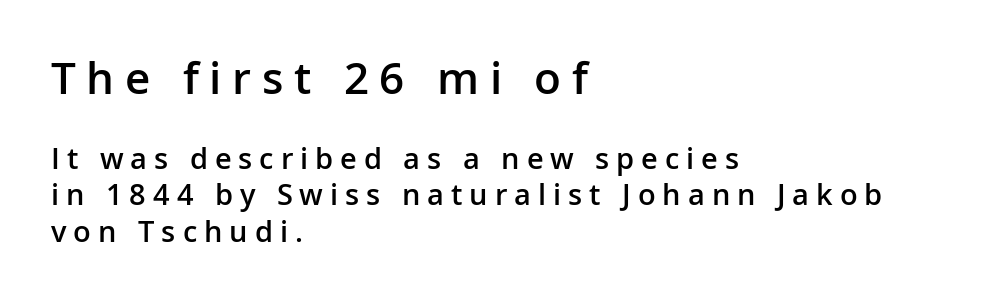
The image shows 44 px semibold sans-serif type, upright; set left-aligned, normal line spacing (1.25x), unusually wide letter spacing (+0.24 em), not underlined; the first (top) block is 1.52x larger; low stroke contrast and a medium x-height.
